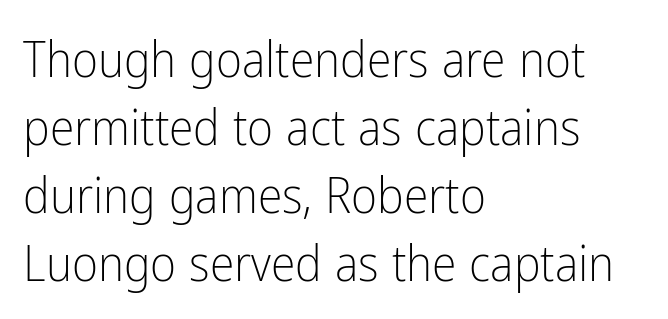
The image shows 50 px light, condensed sans-serif type, upright; set left-aligned, normal line spacing (1.36x), normal letter spacing, not underlined; low stroke contrast and a medium x-height.
